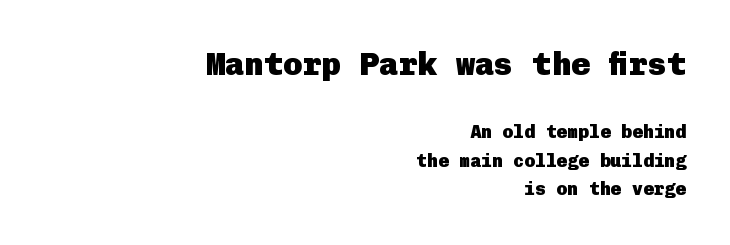
{"serif": "no", "italic": "no", "bold": "yes", "weight": "heavy", "width": "normal", "stroke_contrast": "low", "x_height": "medium", "underline": "no", "align": "right", "line_spacing": "normal", "line_spacing_ratio": 1.6, "letter_spacing": "normal", "letter_spacing_em": 0.0, "larger_block": "first", "size_ratio": 1.78, "glyph_px": 32}
